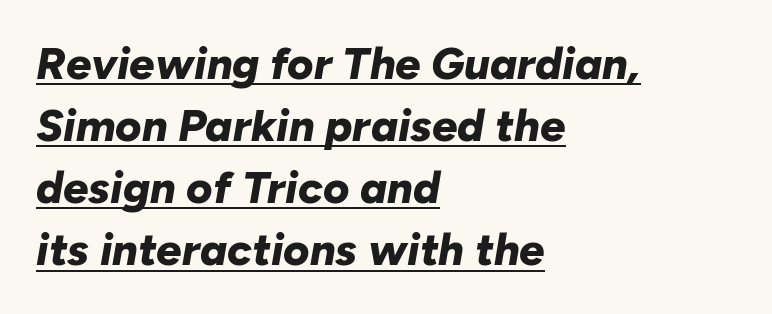
Q: Is the text bold? A: Yes.
Q: Is the text italic (slanted)? A: Yes, it leans right by about 10 degrees.
Q: Is the text underlined? A: Yes.
Q: How is the paragraph aligned? A: Left-aligned.
Q: Is the spacing between letters normal or unusually wide? A: Normal.
Q: Is the spacing between lines tight, normal or loose? A: Normal.
Q: Width (condensed, normal, or wide)? A: Normal.
Q: Stroke contrast? A: Low.
Q: x-height? A: Medium.
Q: Monospaced? A: No.
